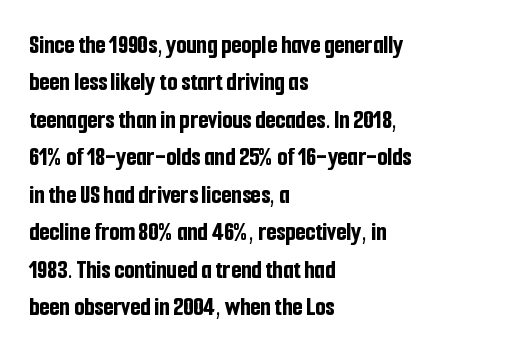
When letters stand straight like this, we call the style roman or upright. A clean baseline with only descenders dipping below it. Horizontally, the lines are justified to the leading edge only. Is there much room between lines? A standard amount, neither cramped nor airy.
